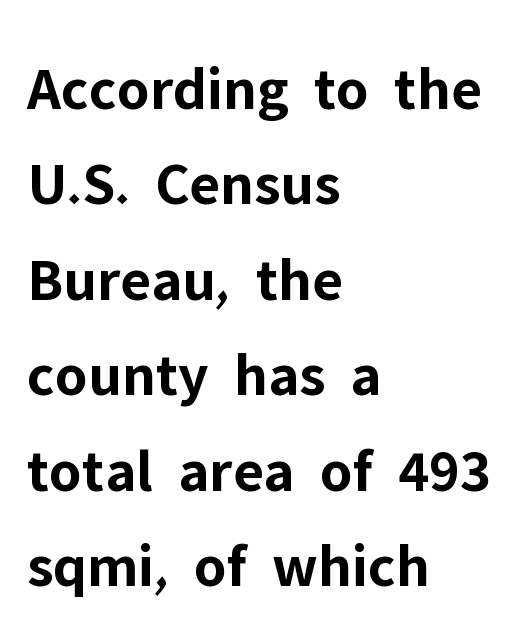
{"serif": "no", "italic": "no", "bold": "yes", "weight": "bold", "width": "normal", "stroke_contrast": "low", "x_height": "medium", "monospaced": "no", "underline": "no", "align": "left", "line_spacing": "normal", "line_spacing_ratio": 1.54, "letter_spacing": "normal", "letter_spacing_em": 0.0, "glyph_px": 62}
